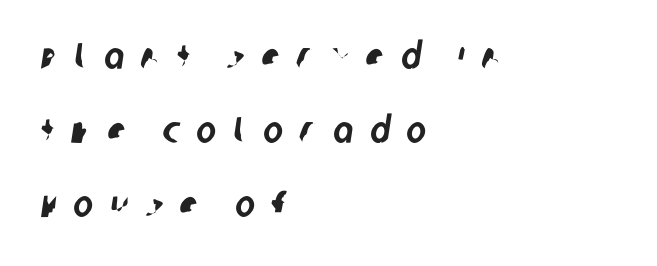
{"serif": "no", "width": "condensed", "stroke_contrast": "low", "x_height": "large", "monospaced": "no", "underline": "no", "align": "left", "line_spacing": "loose", "line_spacing_ratio": 2.0, "letter_spacing": "wide", "letter_spacing_em": 0.46, "glyph_px": 37}
